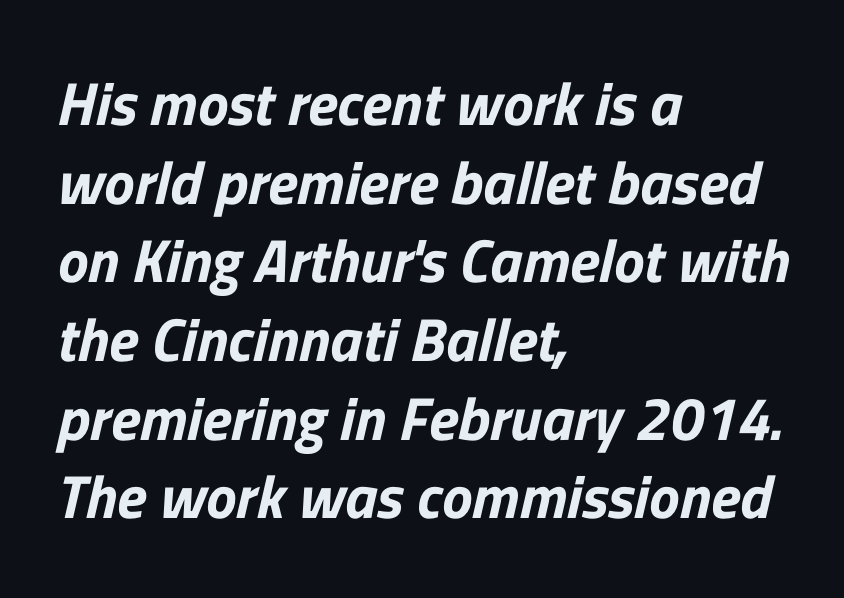
Q: Is the typeface a serif or a sans-serif typeface? A: Sans-serif.
Q: Is the text underlined? A: No.
Q: How is the paragraph aligned? A: Left-aligned.
Q: Is the spacing between letters normal or unusually wide? A: Normal.
Q: Is the spacing between lines tight, normal or loose? A: Normal.
Q: Width (condensed, normal, or wide)? A: Normal.
Q: Stroke contrast? A: Low.
Q: x-height? A: Medium.
Q: Monospaced? A: No.
